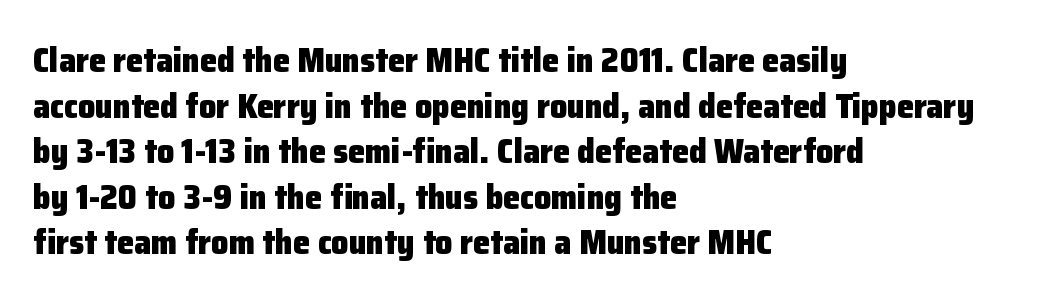
The image shows 34 px heavy sans-serif type, upright; set left-aligned, normal line spacing (1.34x), normal letter spacing, not underlined; low stroke contrast and a medium x-height.
